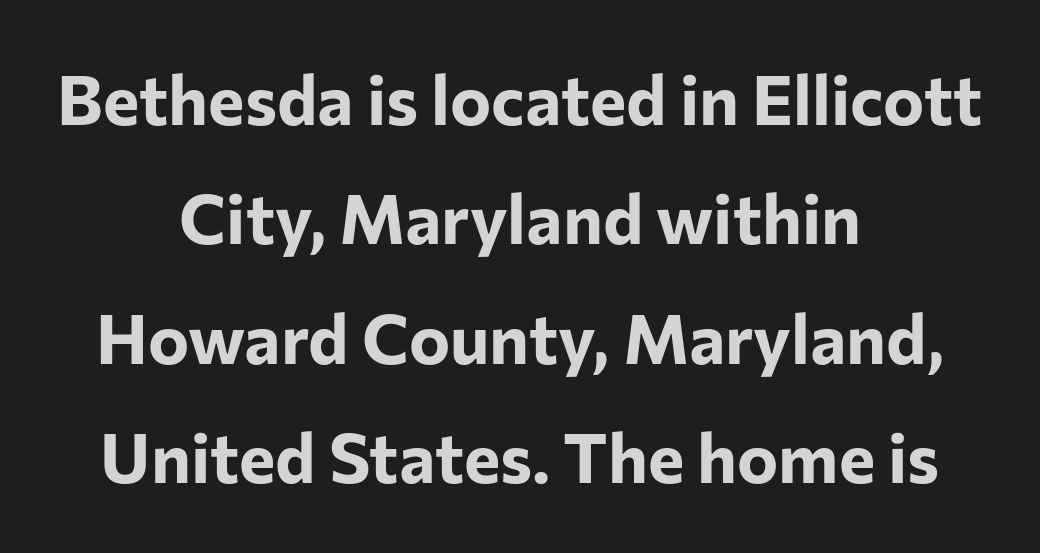
Q: Is the text bold? A: Yes.
Q: Is the text italic (slanted)? A: No, it is upright.
Q: Is the typeface a serif or a sans-serif typeface? A: Sans-serif.
Q: Is the text underlined? A: No.
Q: How is the paragraph aligned? A: Centered.
Q: Is the spacing between letters normal or unusually wide? A: Normal.
Q: Width (condensed, normal, or wide)? A: Normal.
Q: Stroke contrast? A: Low.
Q: x-height? A: Medium.
Q: Monospaced? A: No.
